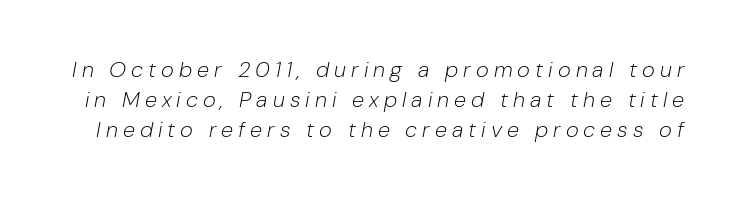
Q: Is the text bold? A: No.
Q: Is the text italic (slanted)? A: Yes, it leans right by about 10 degrees.
Q: Is the text underlined? A: No.
Q: Is the spacing between letters normal or unusually wide? A: Unusually wide.
Q: Is the spacing between lines tight, normal or loose? A: Normal.
